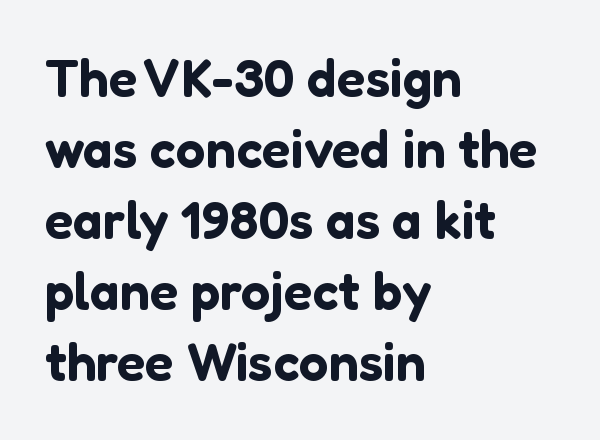
Varying glyph widths throughout — classic text-font behaviour. Glance below the letters and you will spot only blank space. The passage is arranged the way most books set body copy — flush left. This is the regular roman posture of the typeface. To sum up the face: it is a sans, with no serifs. What's the leading like? Ordinary, nothing unusual.
